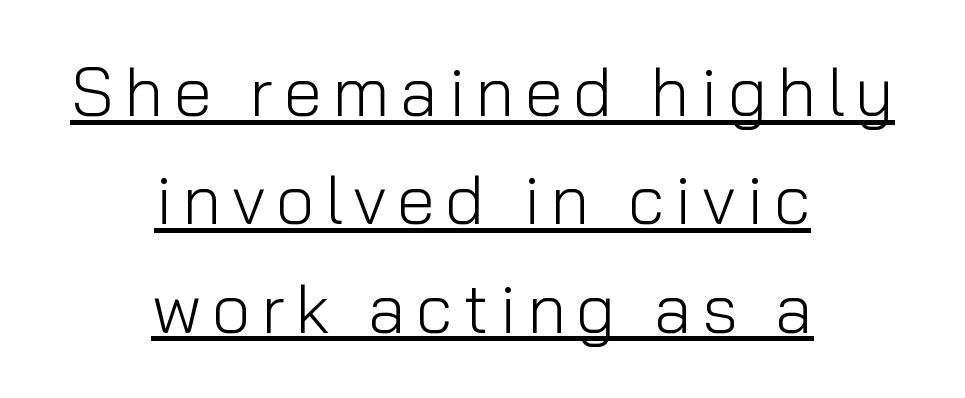
The image shows 69 px light sans-serif type, upright; set centered, normal line spacing (1.57x), underlined; low stroke contrast and a medium x-height.
